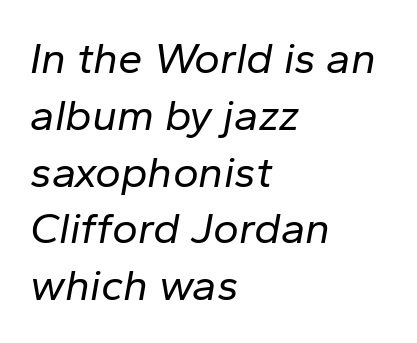
Q: Is the text bold? A: No.
Q: Is the text italic (slanted)? A: Yes, it leans right by about 10 degrees.
Q: Is the text underlined? A: No.
Q: How is the paragraph aligned? A: Left-aligned.
Q: Is the spacing between letters normal or unusually wide? A: Normal.
Q: Is the spacing between lines tight, normal or loose? A: Normal.
Q: Width (condensed, normal, or wide)? A: Normal.
Q: Stroke contrast? A: Low.
Q: x-height? A: Medium.
Q: Monospaced? A: No.
